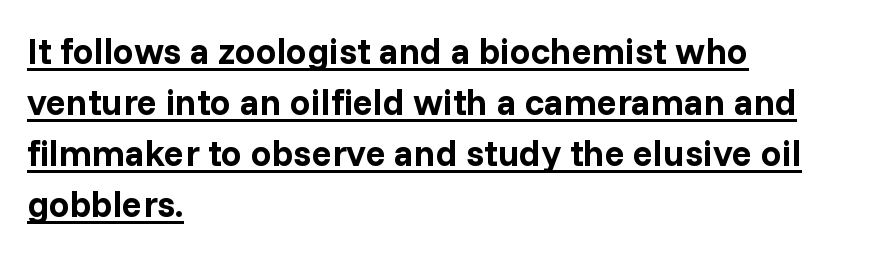
{"serif": "no", "italic": "no", "bold": "yes", "weight": "bold", "width": "normal", "stroke_contrast": "low", "x_height": "medium", "monospaced": "no", "underline": "yes", "align": "left", "line_spacing": "normal", "line_spacing_ratio": 1.38, "letter_spacing": "normal", "letter_spacing_em": 0.0, "glyph_px": 37}
